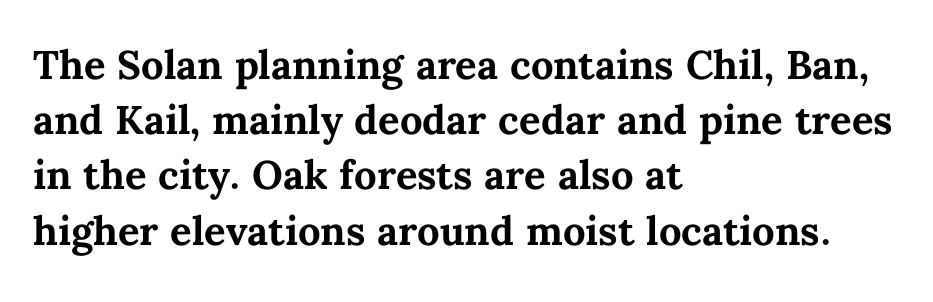
{"italic": "no", "bold": "yes", "weight": "bold", "width": "normal", "stroke_contrast": "medium", "x_height": "medium", "monospaced": "no", "underline": "no", "align": "left", "line_spacing": "normal", "line_spacing_ratio": 1.38, "letter_spacing": "normal", "letter_spacing_em": 0.0, "glyph_px": 40}
